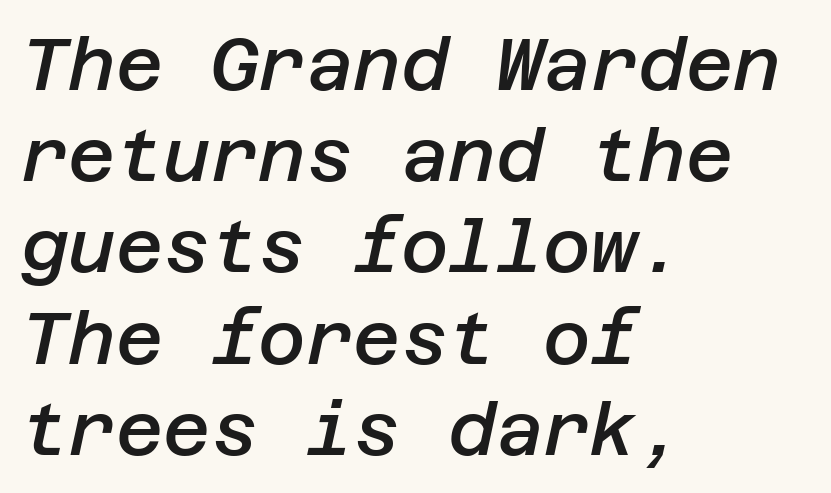
Q: Is the text bold? A: Semi-bold.
Q: Is the text italic (slanted)? A: Yes, it leans right by about 12 degrees.
Q: Is the text underlined? A: No.
Q: How is the paragraph aligned? A: Left-aligned.
Q: Is the spacing between letters normal or unusually wide? A: Normal.
Q: Is the spacing between lines tight, normal or loose? A: Normal.
Q: Width (condensed, normal, or wide)? A: Normal.
Q: Stroke contrast? A: Low.
Q: x-height? A: Large.
